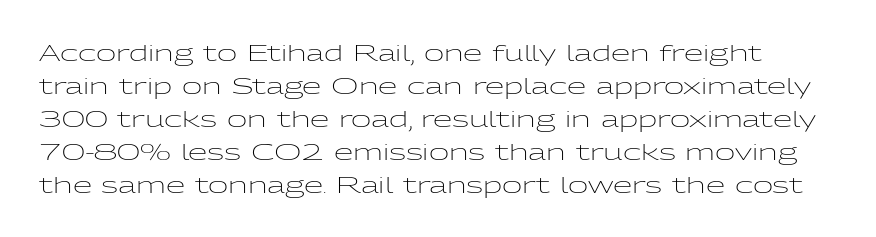
The image shows 22 px text type, upright; set normal line spacing (1.5x), normal letter spacing, not underlined.
